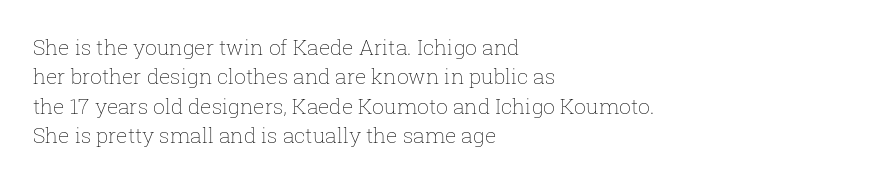
{"italic": "no", "bold": "no", "underline": "no", "align": "left", "line_spacing": "normal", "line_spacing_ratio": 1.4, "letter_spacing": "normal", "letter_spacing_em": 0.0, "glyph_px": 21}
